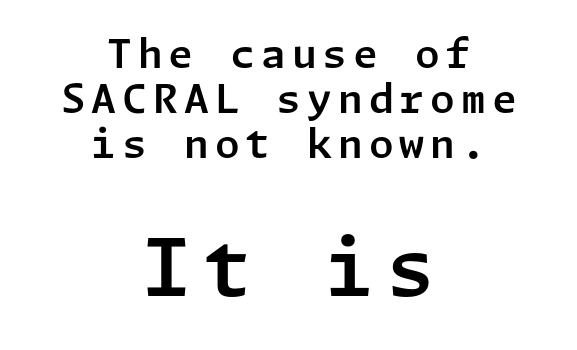
{"serif": "no", "italic": "no", "width": "normal", "stroke_contrast": "low", "x_height": "medium", "underline": "no", "align": "center", "line_spacing": "tight", "line_spacing_ratio": 1.12, "larger_block": "second", "size_ratio": 1.98, "glyph_px": 79}
